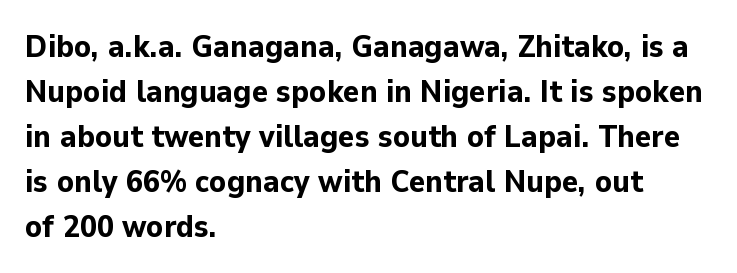
Q: Is the text bold? A: Yes.
Q: Is the text italic (slanted)? A: No, it is upright.
Q: Is the typeface a serif or a sans-serif typeface? A: Sans-serif.
Q: Is the text underlined? A: No.
Q: How is the paragraph aligned? A: Left-aligned.
Q: Is the spacing between letters normal or unusually wide? A: Normal.
Q: Is the spacing between lines tight, normal or loose? A: Normal.
Q: Width (condensed, normal, or wide)? A: Normal.
Q: Stroke contrast? A: Low.
Q: x-height? A: Medium.
Q: Monospaced? A: No.
